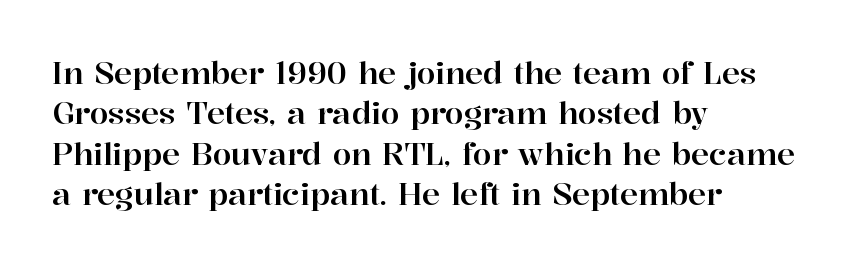
Do the letters lean? They stand straight. Quick note: underline off. Do the characters align in a grid? No, the font is proportional. The lines are quadded left. A typesetter would label this face a serif.
